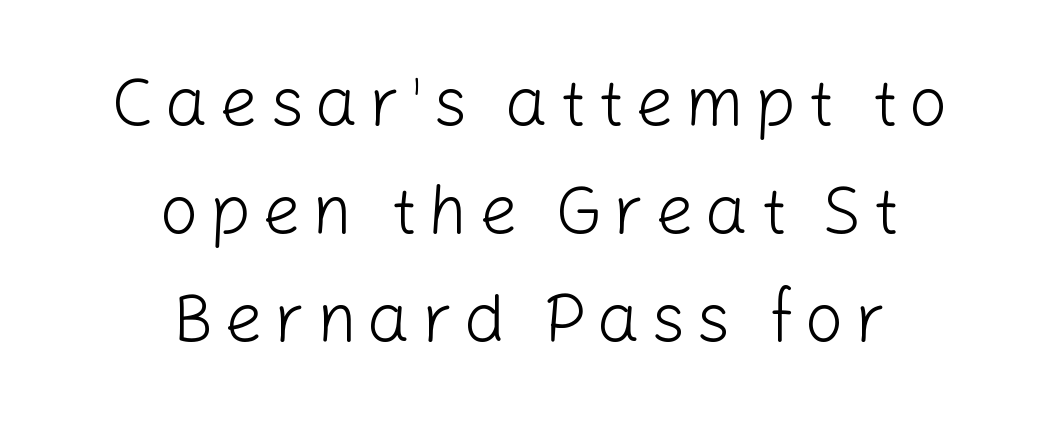
The baseline area is clear. The text was rendered using a sans face with plain stroke endings. Here the designer chose a conventional face with non-uniform glyph widths. Caption: face not bold, strokes unweighted. The rendering positions every line midway between the sides. The line-height multiplier appears to be the usual default.
